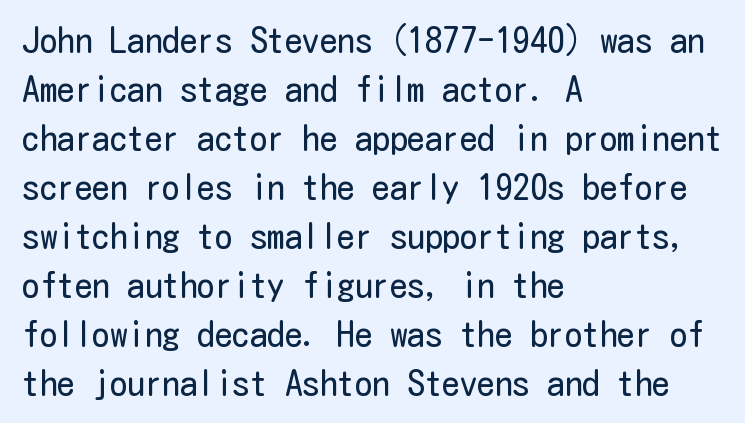
Words appear dense and cohesive because spacing is normal. Vertical stems look standard width or narrower in stroke. Unmarked baselines from the first word to the last. Visually the block forms a straight wall on the left and a jagged coastline on the right. Is there much room between lines? A standard amount, neither cramped nor airy.
